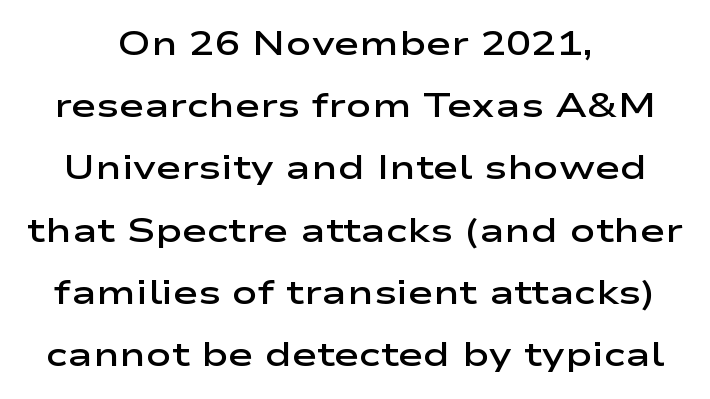
{"serif": "no", "italic": "no", "bold": "semi", "weight": "semibold", "width": "wide", "stroke_contrast": "low", "x_height": "medium", "monospaced": "no", "underline": "no", "align": "center", "line_spacing_ratio": 1.83, "letter_spacing": "normal", "letter_spacing_em": 0.0, "glyph_px": 34}
